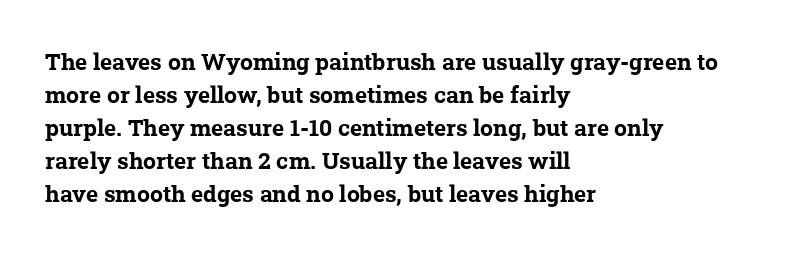
Bold? Absolutely — the strokes are thick and heavy. Descenders are the only things crossing below the line. The rows are spaced the way most documents space them. You could call the tracking neutral — neither tight nor loose.
